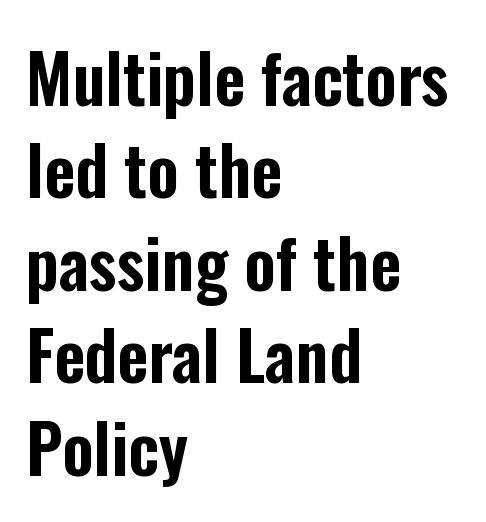
The image shows 67 px condensed sans-serif type, upright; set left-aligned, normal line spacing (1.38x), normal letter spacing, not underlined; low stroke contrast and a medium x-height.
